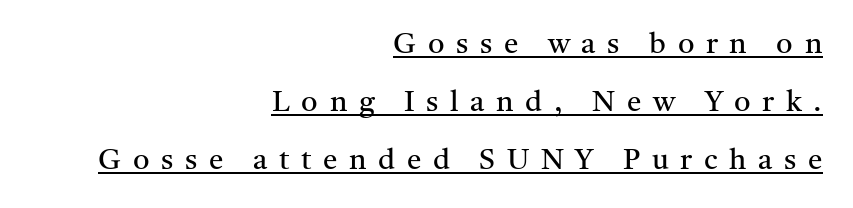
The image shows 29 px regular-weight serif type, upright; set right-aligned, loose line spacing (2.0x), unusually wide letter spacing (+0.4 em), underlined; medium stroke contrast and a medium x-height.
